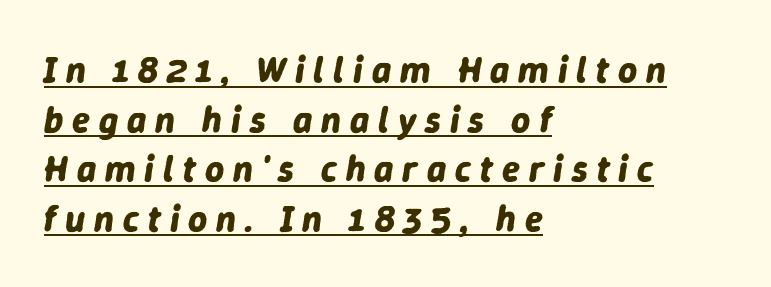
Q: Is the text bold? A: Yes.
Q: Is the text italic (slanted)? A: Yes, it leans right by about 9 degrees.
Q: Is the text underlined? A: Yes.
Q: How is the paragraph aligned? A: Left-aligned.
Q: Is the spacing between letters normal or unusually wide? A: Unusually wide.
Q: Is the spacing between lines tight, normal or loose? A: Normal.
Q: Width (condensed, normal, or wide)? A: Normal.
Q: Stroke contrast? A: Low.
Q: x-height? A: Medium.
Q: Monospaced? A: No.
